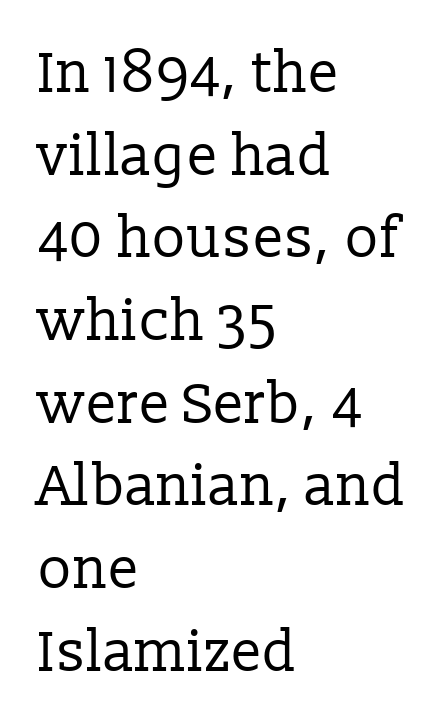
{"serif": "yes", "italic": "no", "bold": "no", "weight": "regular", "width": "normal", "stroke_contrast": "low", "x_height": "medium", "monospaced": "no", "underline": "no", "align": "left", "line_spacing": "normal", "line_spacing_ratio": 1.45, "letter_spacing": "normal", "letter_spacing_em": 0.0, "glyph_px": 57}
